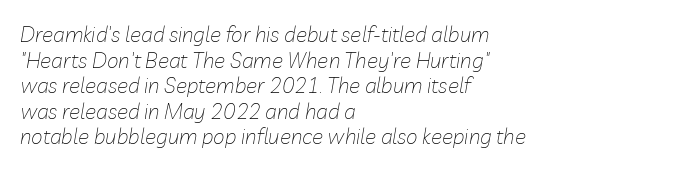
{"italic": "yes", "lean": "right", "slant_degrees": 10, "bold": "no", "underline": "no", "align": "left", "line_spacing_ratio": 1.22, "letter_spacing": "normal", "letter_spacing_em": 0.0, "glyph_px": 21}
